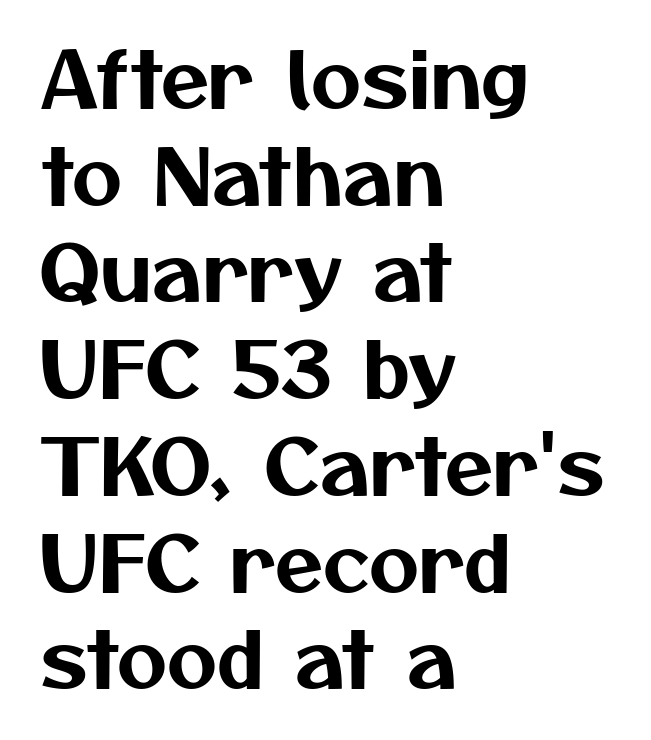
The image shows 78 px sans-serif type; set left-aligned, line spacing 1.24x, normal letter spacing, not underlined; medium stroke contrast and a medium x-height.
